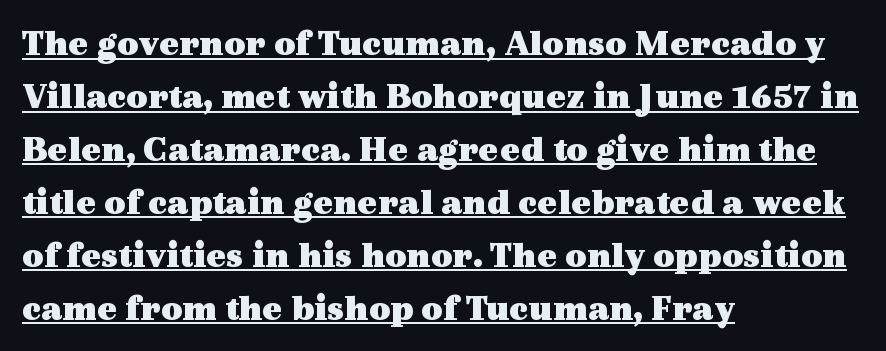
The image shows 37 px heavy, wide serif type, upright; set left-aligned, normal line spacing (1.43x), normal letter spacing, underlined; a medium x-height.
